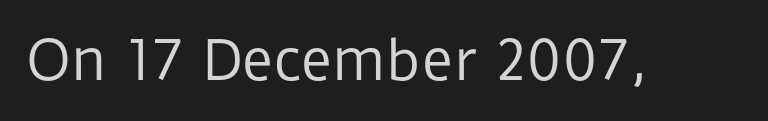
{"serif": "no", "italic": "no", "bold": "no", "weight": "regular", "width": "normal", "stroke_contrast": "low", "x_height": "medium", "monospaced": "no", "underline": "no", "letter_spacing": "normal", "letter_spacing_em": 0.0, "glyph_px": 54}
